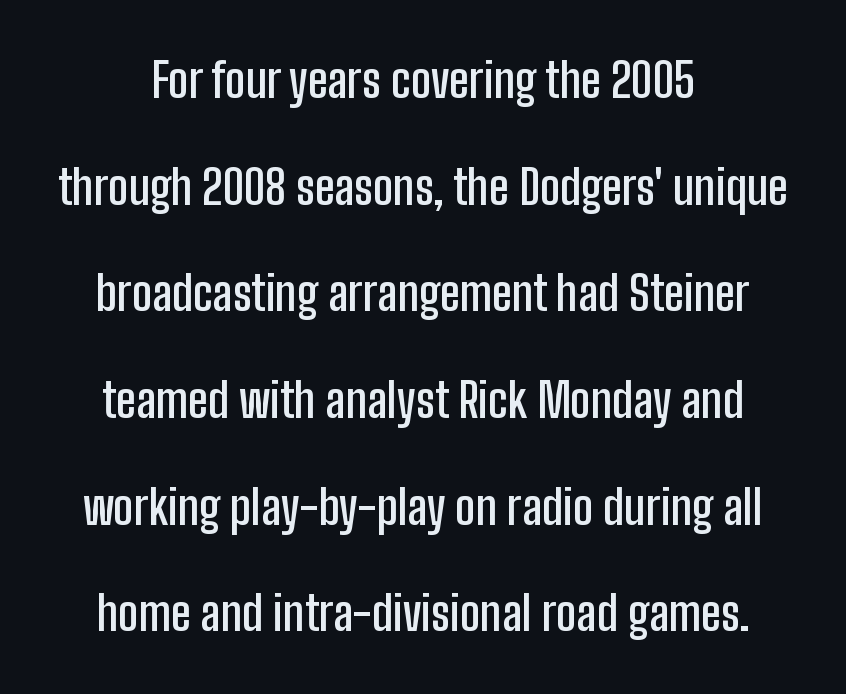
Q: Is the text bold? A: Semi-bold.
Q: Is the text italic (slanted)? A: No, it is upright.
Q: Is the typeface a serif or a sans-serif typeface? A: Sans-serif.
Q: Is the text underlined? A: No.
Q: Is the spacing between letters normal or unusually wide? A: Normal.
Q: Is the spacing between lines tight, normal or loose? A: Loose.
Q: Width (condensed, normal, or wide)? A: Condensed.
Q: Stroke contrast? A: Low.
Q: x-height? A: Medium.
Q: Monospaced? A: No.
